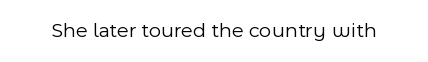
The passage shown is not underscored anywhere. The font's upright variant was chosen for this text. Stems here are at most as thick as an everyday book face. Observe the ordinary spacing: letters are neighbours, not strangers.
